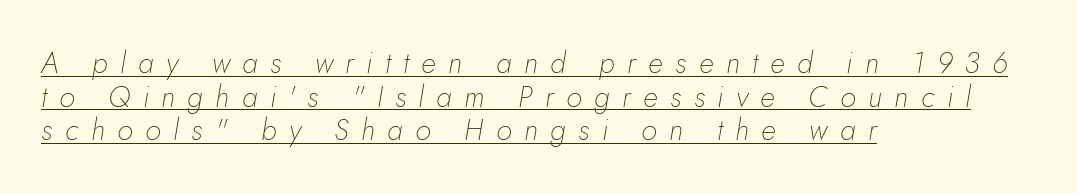
{"italic": "yes", "lean": "right", "slant_degrees": 5, "bold": "no", "weight": "thin", "width": "normal", "stroke_contrast": "low", "x_height": "small", "monospaced": "no", "underline": "yes", "align": "left", "line_spacing_ratio": 1.16, "letter_spacing": "wide", "letter_spacing_em": 0.43, "glyph_px": 29}
